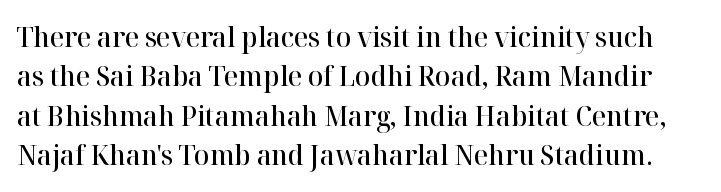
The image shows 28 px semibold serif type, upright; set normal line spacing (1.41x), normal letter spacing, not underlined; high stroke contrast and a medium x-height.
